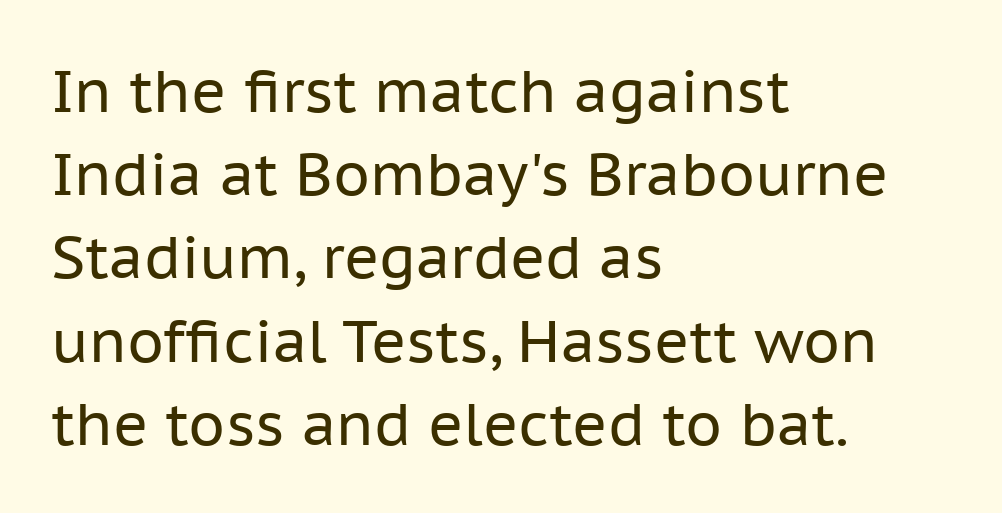
Q: Is the text bold? A: No.
Q: Is the text italic (slanted)? A: No, it is upright.
Q: Is the typeface a serif or a sans-serif typeface? A: Sans-serif.
Q: Is the text underlined? A: No.
Q: How is the paragraph aligned? A: Left-aligned.
Q: Is the spacing between letters normal or unusually wide? A: Normal.
Q: Is the spacing between lines tight, normal or loose? A: Normal.
Q: Width (condensed, normal, or wide)? A: Normal.
Q: Stroke contrast? A: Low.
Q: x-height? A: Medium.
Q: Monospaced? A: No.
